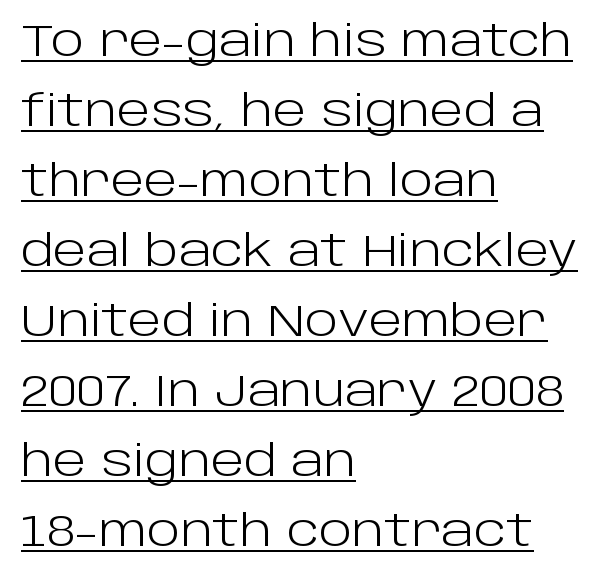
You can tell it's not italic because the verticals are truly vertical. One glance says typical: line gaps are just what's usual. This reads as an unemphasized weight, regular at the heaviest. Caption: lettering with a line underneath.
